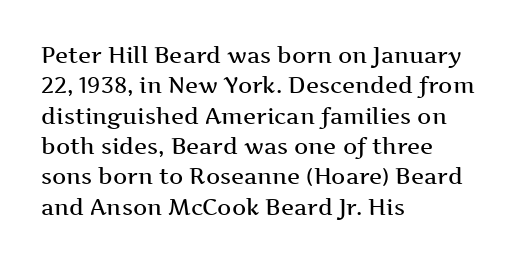
The image shows 22 px text type, upright; set left-aligned, normal line spacing (1.38x), normal letter spacing, not underlined.
